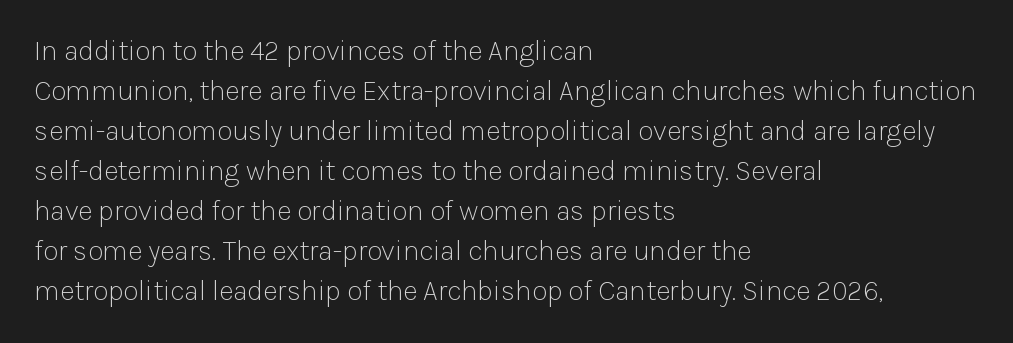
{"serif": "no", "italic": "no", "bold": "no", "weight": "light", "width": "normal", "stroke_contrast": "low", "x_height": "medium", "monospaced": "no", "underline": "no", "align": "left", "line_spacing": "normal", "line_spacing_ratio": 1.43, "letter_spacing": "normal", "letter_spacing_em": 0.0, "glyph_px": 28}
